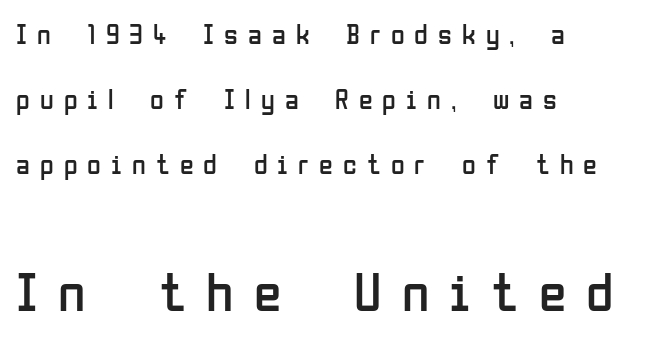
The image shows 56 px regular-weight, condensed sans-serif type, upright; set left-aligned, loose line spacing (2.32x), unusually wide letter spacing (+0.36 em), not underlined; the second (bottom) block is 2.0x larger; low stroke contrast and a medium x-height.
